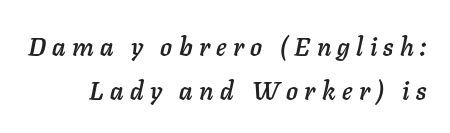
The image shows 25 px text type, italic (leaning right); set line spacing 1.78x, unusually wide letter spacing (+0.25 em), not underlined.
